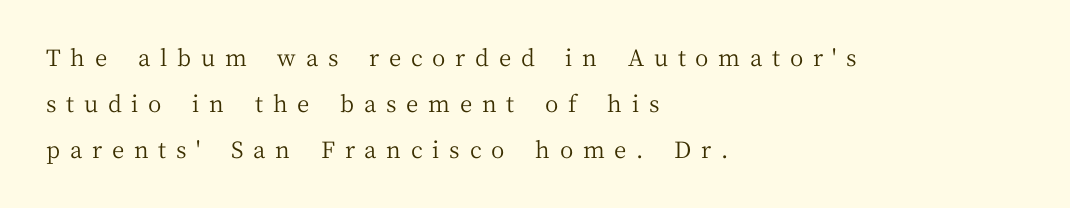
The image shows 23 px text type, upright; set left-aligned, loose line spacing (1.99x), unusually wide letter spacing (+0.42 em), not underlined.
